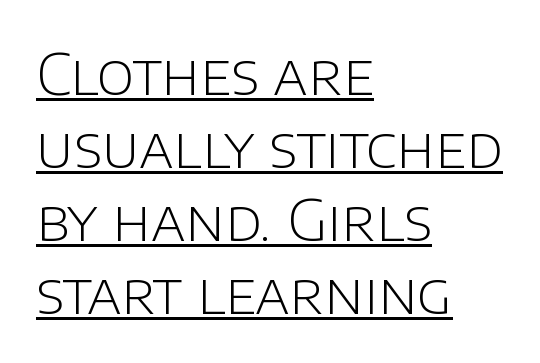
The image shows 57 px light sans-serif type, upright; set left-aligned, normal line spacing (1.28x), normal letter spacing, underlined; low stroke contrast and a large x-height.
